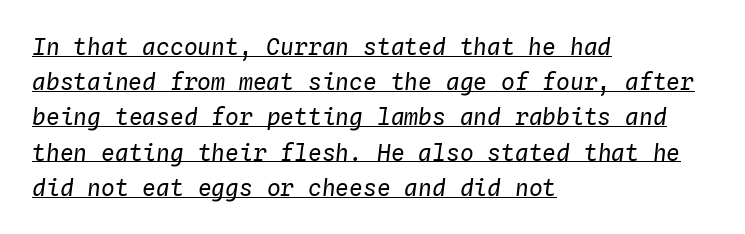
{"italic": "yes", "lean": "right", "slant_degrees": 4, "bold": "no", "underline": "yes", "align": "left", "line_spacing": "normal", "line_spacing_ratio": 1.53, "letter_spacing": "normal", "letter_spacing_em": 0.0, "glyph_px": 23}
